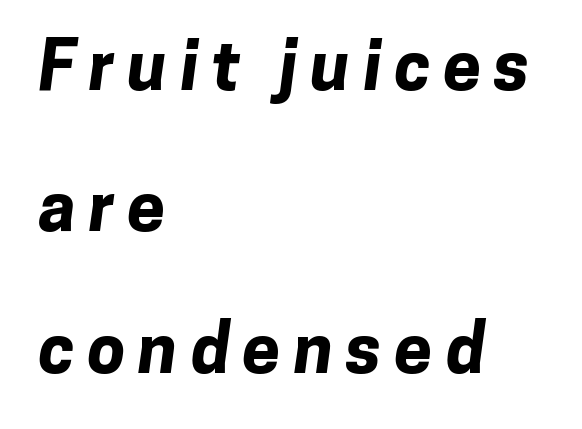
This block would shrink considerably if given ordinary leading; it's expanded now. The font family rendered here belongs to the sans-serif group. You could not count columns in this text — the font is proportionally spaced. Line starts are locked; line ends wander. Just letters on the line, the space beneath them empty. How heavy is the stroke? Heavy — this is a bold.
